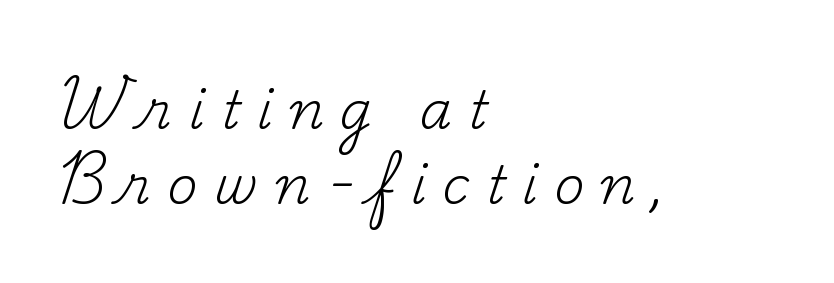
Serif or sans? Serif — the stroke terminals have little feet. Horizontal bands of white between lines are of average thickness. Spacing verdict: proportional, widths tailored to each character.
